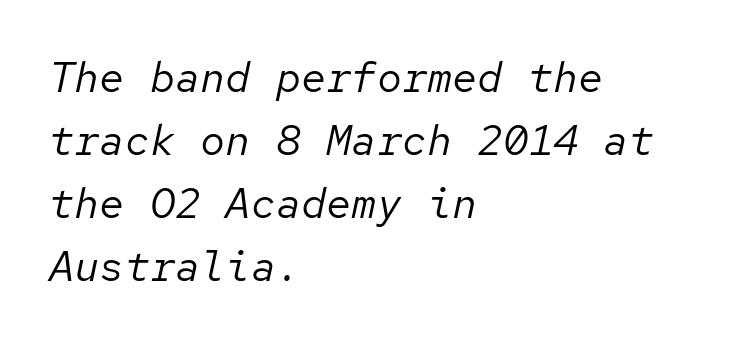
Q: Is the text bold? A: No.
Q: Is the text italic (slanted)? A: Yes, it leans right by about 12 degrees.
Q: Is the text underlined? A: No.
Q: How is the paragraph aligned? A: Left-aligned.
Q: Is the spacing between letters normal or unusually wide? A: Normal.
Q: Is the spacing between lines tight, normal or loose? A: Normal.
Q: Width (condensed, normal, or wide)? A: Normal.
Q: Stroke contrast? A: Low.
Q: x-height? A: Medium.
Q: Monospaced? A: Yes.
